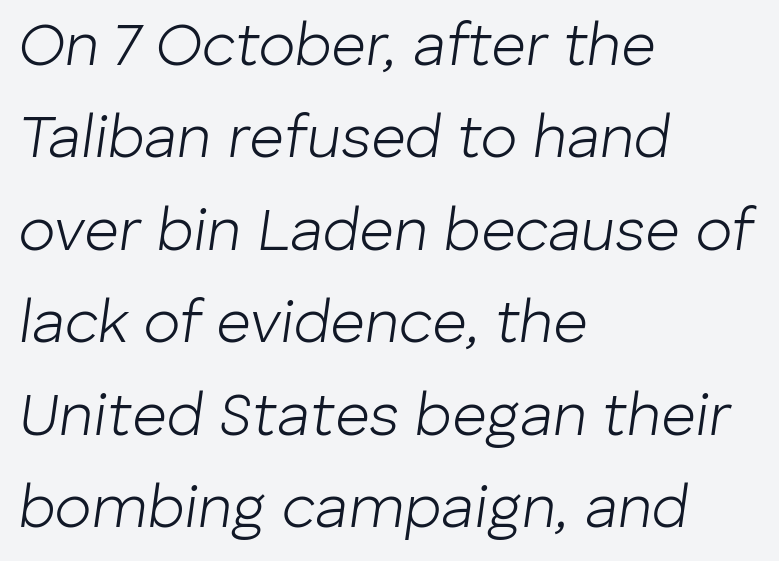
The image shows 60 px light type, italic (leaning right); set left-aligned, normal line spacing (1.54x), normal letter spacing, not underlined; low stroke contrast and a medium x-height.
